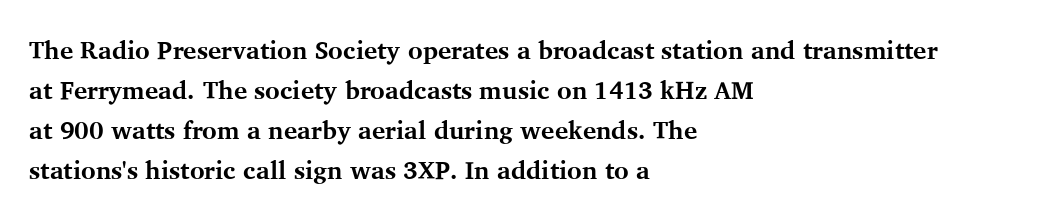
Q: Is the text bold? A: Yes.
Q: Is the text italic (slanted)? A: No, it is upright.
Q: Is the text underlined? A: No.
Q: How is the paragraph aligned? A: Left-aligned.
Q: Is the spacing between letters normal or unusually wide? A: Normal.
Q: Is the spacing between lines tight, normal or loose? A: Normal.
